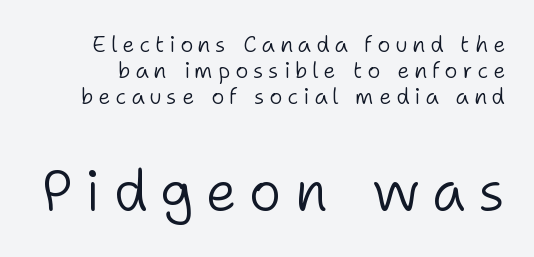
Q: Is the text bold? A: No.
Q: Is the text italic (slanted)? A: No, it is upright.
Q: Is the typeface a serif or a sans-serif typeface? A: Sans-serif.
Q: Is the text underlined? A: No.
Q: Is the spacing between letters normal or unusually wide? A: Unusually wide.
Q: Which block of text is set in a larger size, the first (top) or the second (bottom)? A: The second (bottom) one.
Q: Width (condensed, normal, or wide)? A: Normal.
Q: Stroke contrast? A: Low.
Q: x-height? A: Medium.
Q: Monospaced? A: No.
